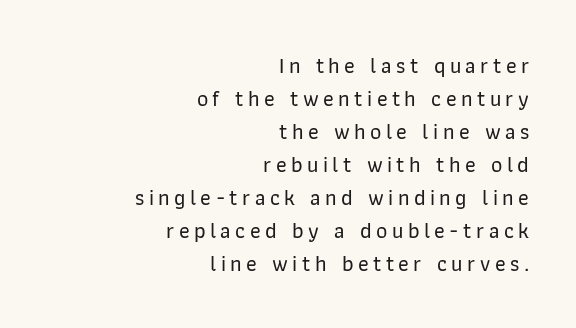
The image shows 22 px text type, upright; set right-aligned, normal line spacing (1.5x), unusually wide letter spacing (+0.2 em), not underlined.
